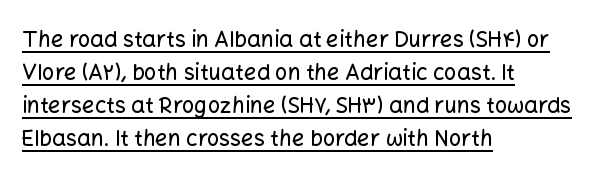
There is no visible air inserted between adjacent glyphs. Posture: upright roman. One glance says typical: line gaps are just what's usual. A typographer would call this underscored text.
